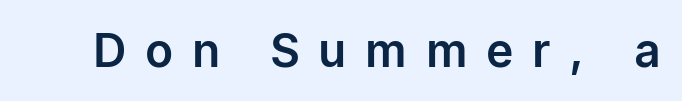
Characters follow at a spacing far wider than the type designer built in. Do the letters lean? They stand straight. Nobody drew a line under any word here. Grotesque or geometric, the face here clearly has no serifs.
